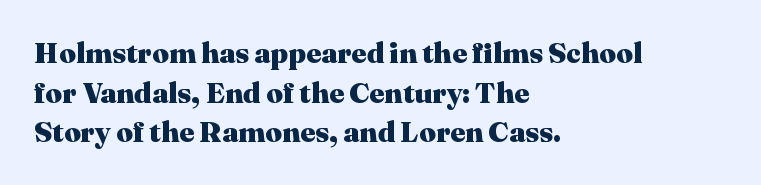
A typesetter would call this zero additional tracking. Every row of glyphs begins at an identical x-position on the left. Upright lettering throughout. The space directly below the letters is spotless. Do the characters align in a grid? No, the font is proportional. Chunky letters — that's bold for sure.
